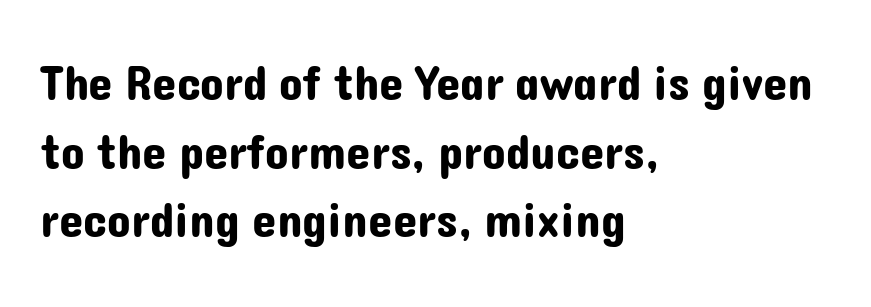
The image shows 49 px sans-serif type, upright; set left-aligned, normal line spacing (1.4x), normal letter spacing, not underlined; low stroke contrast and a medium x-height.
